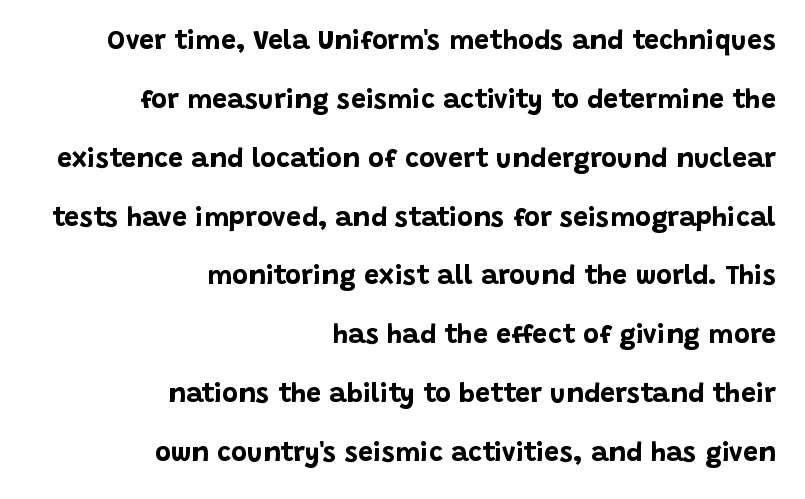
Q: Is the text bold? A: Yes.
Q: Is the text italic (slanted)? A: No, it is upright.
Q: Is the text underlined? A: No.
Q: How is the paragraph aligned? A: Right-aligned.
Q: Is the spacing between letters normal or unusually wide? A: Normal.
Q: Is the spacing between lines tight, normal or loose? A: Loose.
